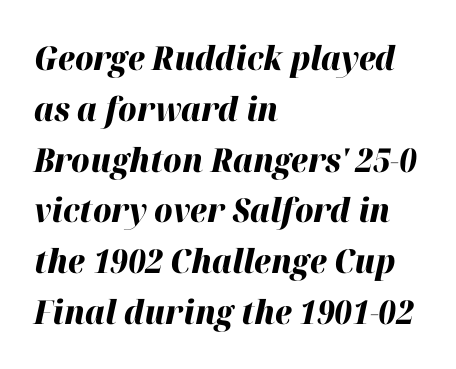
{"italic": "yes", "lean": "right", "slant_degrees": 12, "bold": "yes", "weight": "heavy", "width": "normal", "stroke_contrast": "high", "x_height": "medium", "monospaced": "no", "underline": "no", "align": "left", "line_spacing": "normal", "line_spacing_ratio": 1.54, "letter_spacing": "normal", "letter_spacing_em": 0.0, "glyph_px": 33}
